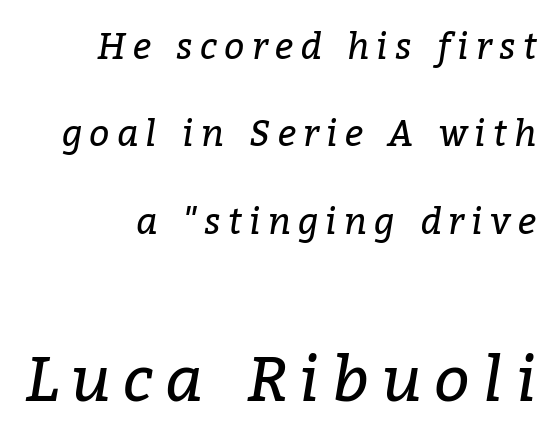
The image shows 63 px regular-weight serif type, italic (leaning right); set right-aligned, loose line spacing (2.43x), unusually wide letter spacing (+0.2 em), not underlined; the second (bottom) block is 1.75x larger; low stroke contrast and a medium x-height.
